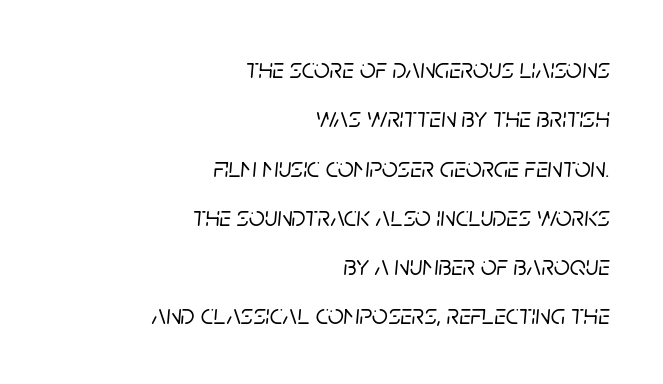
The image shows 28 px text type, italic (leaning right); set right-aligned, line spacing 1.76x, normal letter spacing, not underlined; low stroke contrast and a large x-height.
